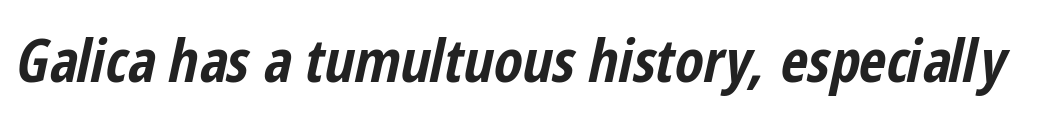
{"italic": "yes", "lean": "right", "slant_degrees": 12, "bold": "yes", "weight": "bold", "width": "condensed", "stroke_contrast": "low", "x_height": "medium", "monospaced": "no", "underline": "no", "letter_spacing": "normal", "letter_spacing_em": 0.0, "glyph_px": 59}
